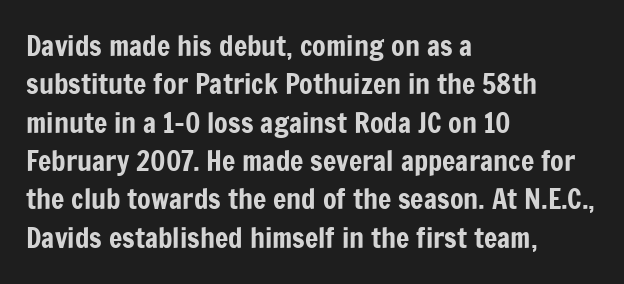
Nothing sits at the stroke ends, so this counts as sans-serif. These lines stack with their left ends in a neat column. Vertically, the passage feels balanced, rows spaced as you'd expect. Clear beneath every line of the passage. Spacing between characters is what you'd get straight out of the box. Ascenders rise straight up at ninety degrees.
